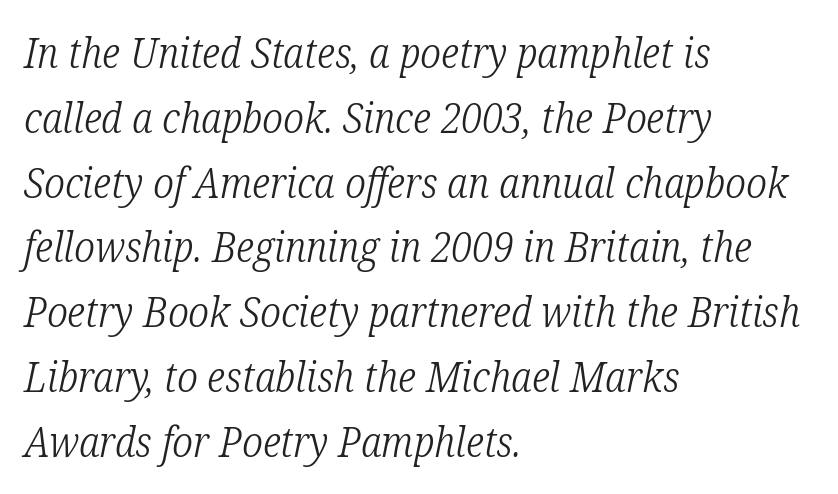
No chunkiness to these letters — they're not bold. Letters rest on an invisible, unmarked baseline. Observe the serifs anchoring each vertical stroke in this sample. Look at the tracking — it's just the regular setting, nothing added. Each new line begins a customary step beneath the previous one.
